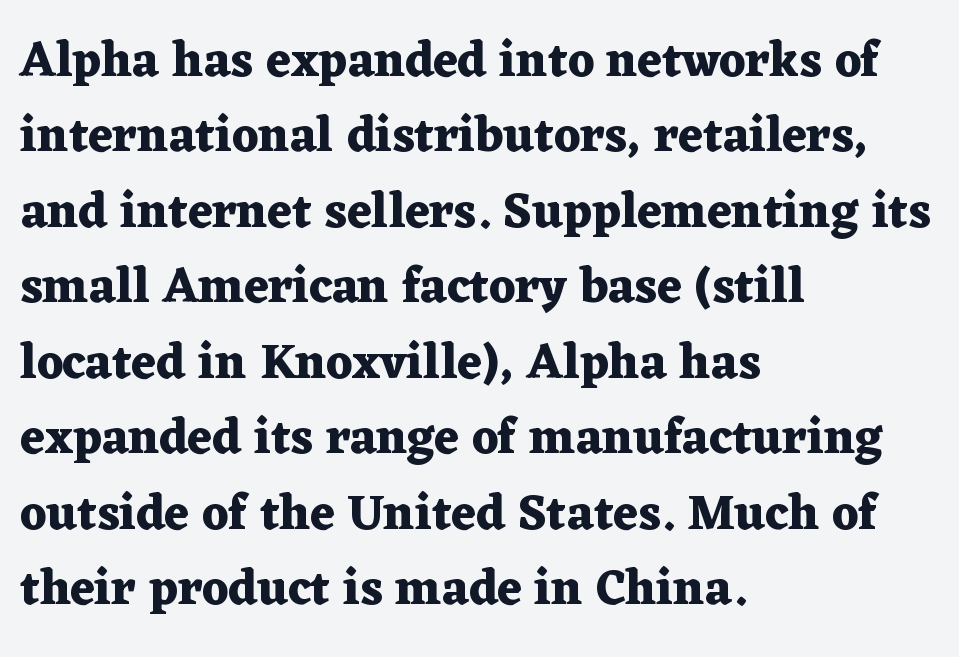
Q: Is the text bold? A: Yes.
Q: Is the text italic (slanted)? A: No, it is upright.
Q: Is the typeface a serif or a sans-serif typeface? A: Serif.
Q: Is the text underlined? A: No.
Q: How is the paragraph aligned? A: Left-aligned.
Q: Is the spacing between letters normal or unusually wide? A: Normal.
Q: Is the spacing between lines tight, normal or loose? A: Normal.
Q: Width (condensed, normal, or wide)? A: Wide.
Q: Stroke contrast? A: Medium.
Q: x-height? A: Medium.
Q: Monospaced? A: No.
